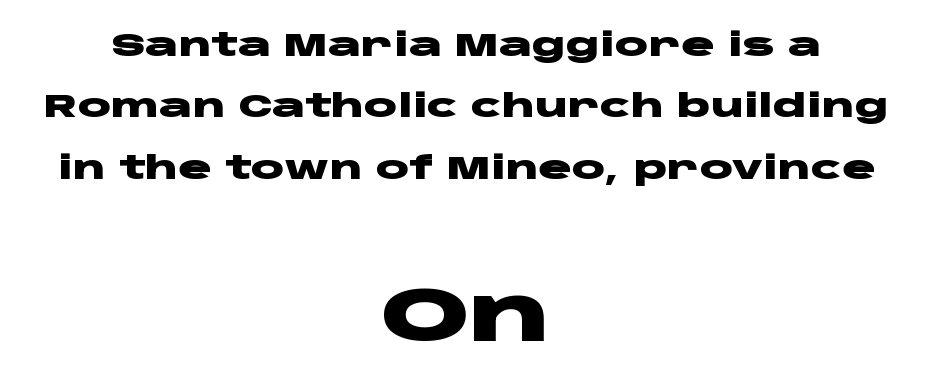
Q: Is the text bold? A: Yes.
Q: Is the text italic (slanted)? A: No, it is upright.
Q: Is the typeface a serif or a sans-serif typeface? A: Sans-serif.
Q: Is the text underlined? A: No.
Q: How is the paragraph aligned? A: Centered.
Q: Is the spacing between letters normal or unusually wide? A: Normal.
Q: Is the spacing between lines tight, normal or loose? A: Loose.
Q: Which block of text is set in a larger size, the first (top) or the second (bottom)? A: The second (bottom) one.
Q: Width (condensed, normal, or wide)? A: Wide.
Q: Stroke contrast? A: Low.
Q: x-height? A: Large.
Q: Monospaced? A: No.
